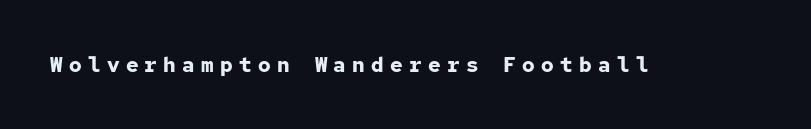
The area under the type is left untouched. Posture: straight, roman, zero tilt. The typesetting leans heavy: a genuine bold. The tracking reads as deliberately expanded to a designer's eye.
